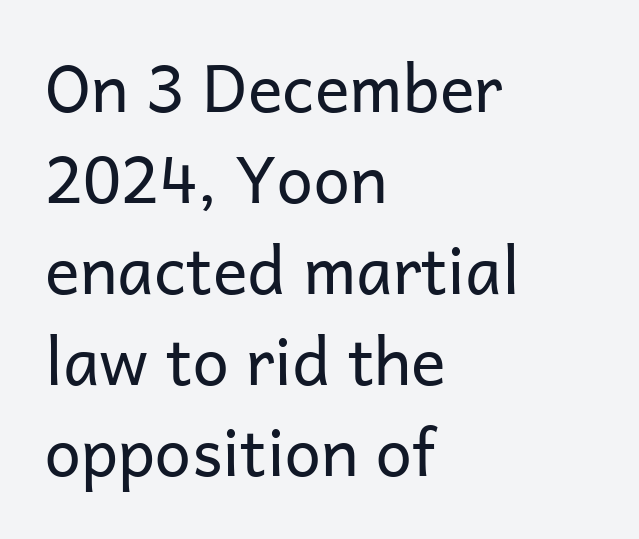
Q: Is the text bold? A: No.
Q: Is the text italic (slanted)? A: No, it is upright.
Q: Is the typeface a serif or a sans-serif typeface? A: Sans-serif.
Q: Is the text underlined? A: No.
Q: How is the paragraph aligned? A: Left-aligned.
Q: Is the spacing between letters normal or unusually wide? A: Normal.
Q: Is the spacing between lines tight, normal or loose? A: Normal.
Q: Width (condensed, normal, or wide)? A: Normal.
Q: Stroke contrast? A: Low.
Q: x-height? A: Medium.
Q: Monospaced? A: No.
